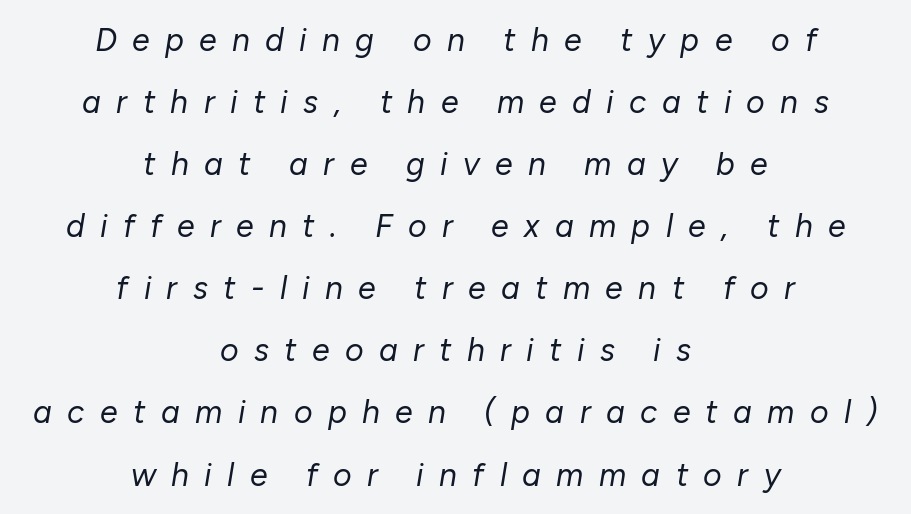
{"italic": "yes", "lean": "right", "slant_degrees": 10, "bold": "no", "weight": "regular", "width": "normal", "stroke_contrast": "low", "x_height": "medium", "monospaced": "no", "underline": "no", "align": "center", "line_spacing": "loose", "line_spacing_ratio": 1.94, "letter_spacing": "wide", "letter_spacing_em": 0.48, "glyph_px": 32}
